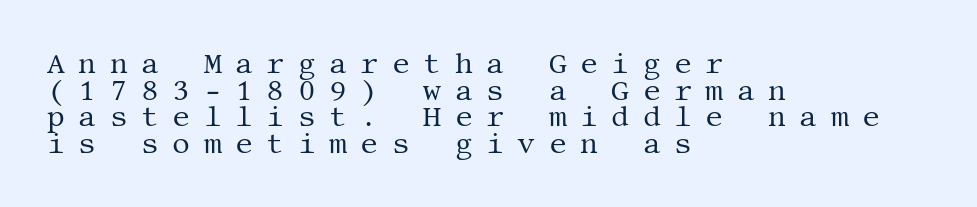
Horizontal bands of white between lines are thin slivers. Tall strokes in this sample are plumb rather than angled. Inter-character spacing is expanded well beyond the font's built-in metrics. Classification — serif. Stroke mass is kept to a normal reading level or below. This rendering uses left alignment, leaving the right contour irregular.
